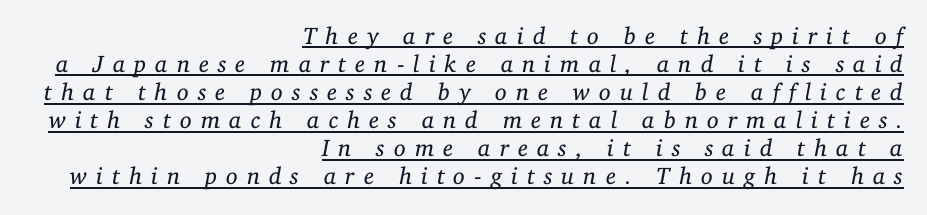
Q: Is the text bold? A: No.
Q: Is the text italic (slanted)? A: Yes, it leans right by about 11 degrees.
Q: Is the text underlined? A: Yes.
Q: How is the paragraph aligned? A: Right-aligned.
Q: Is the spacing between letters normal or unusually wide? A: Unusually wide.
